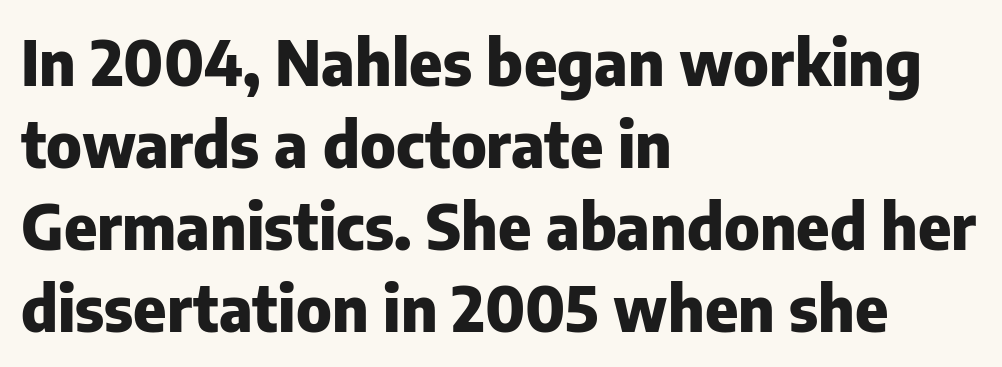
Q: Is the text bold? A: Yes.
Q: Is the text italic (slanted)? A: No, it is upright.
Q: Is the typeface a serif or a sans-serif typeface? A: Sans-serif.
Q: Is the text underlined? A: No.
Q: How is the paragraph aligned? A: Left-aligned.
Q: Is the spacing between letters normal or unusually wide? A: Normal.
Q: Is the spacing between lines tight, normal or loose? A: Normal.
Q: Width (condensed, normal, or wide)? A: Normal.
Q: Stroke contrast? A: Low.
Q: x-height? A: Medium.
Q: Monospaced? A: No.
